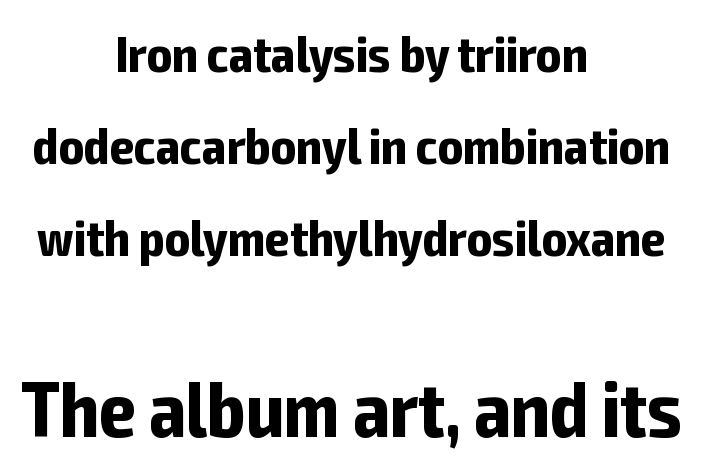
The image shows 78 px bold, condensed sans-serif type, upright; set centered, line spacing 1.77x, normal letter spacing, not underlined; the second (bottom) block is 1.5x larger; low stroke contrast and a medium x-height.
